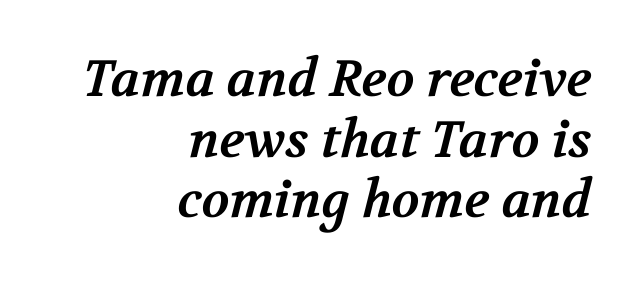
{"serif": "yes", "bold": "yes", "weight": "bold", "width": "normal", "stroke_contrast": "medium", "x_height": "medium", "monospaced": "no", "underline": "no", "align": "right", "line_spacing_ratio": 1.19, "letter_spacing": "normal", "letter_spacing_em": 0.0, "glyph_px": 51}
